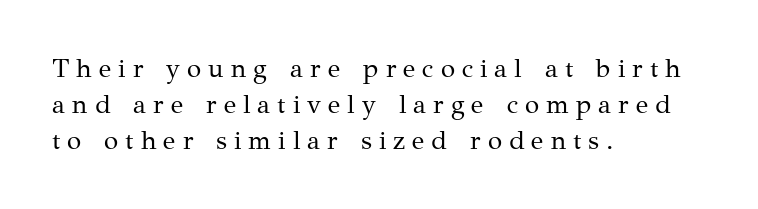
{"italic": "no", "bold": "no", "underline": "no", "align": "left", "line_spacing": "normal", "line_spacing_ratio": 1.38, "letter_spacing": "wide", "letter_spacing_em": 0.27, "glyph_px": 26}
